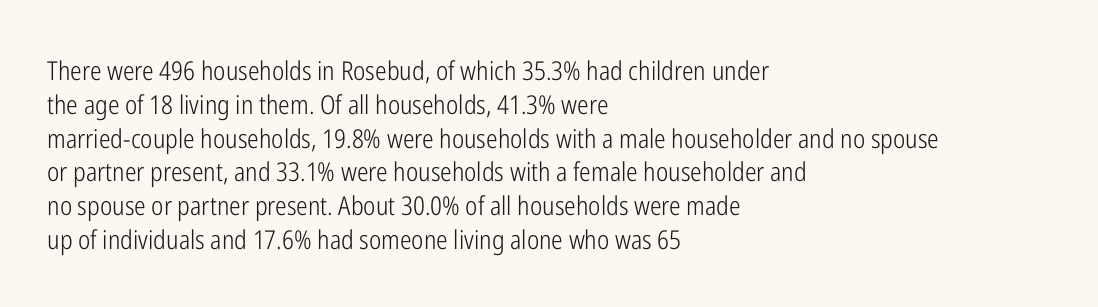
The image shows 26 px text type, upright; set left-aligned, normal line spacing (1.3x), normal letter spacing, not underlined.
